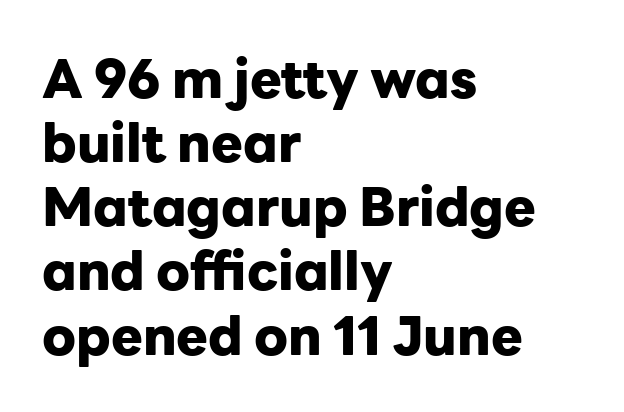
It's the straight-up-and-down kind of type. Strokes here are thick enough to call this a true bold. Typographically, this falls in the sans-serif category. Spacing verdict: proportional, widths tailored to each character. The specimen omits any rule beneath the text block's lines. The rag falls on the right side of this text block.
